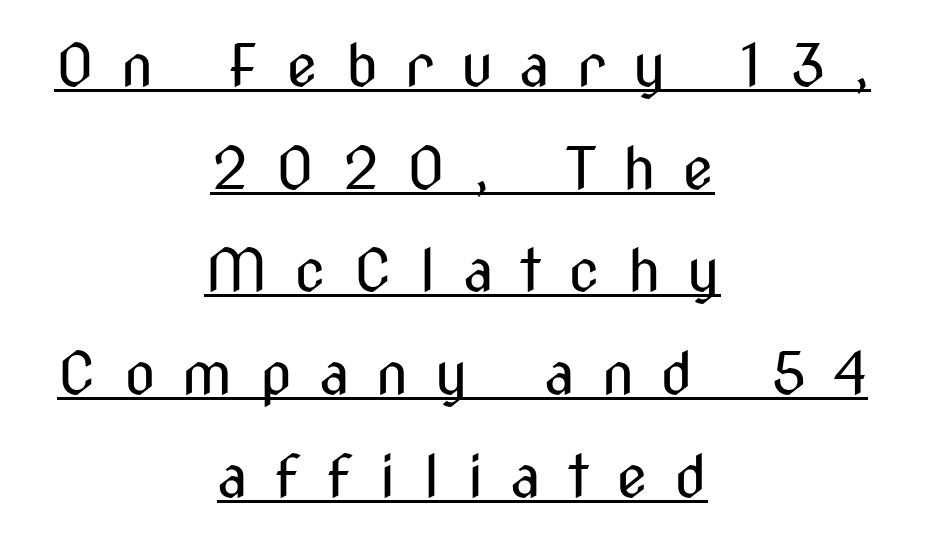
{"serif": "no", "italic": "no", "bold": "no", "weight": "regular", "width": "condensed", "stroke_contrast": "medium", "x_height": "medium", "monospaced": "no", "underline": "yes", "align": "center", "line_spacing_ratio": 1.77, "letter_spacing": "wide", "letter_spacing_em": 0.46, "glyph_px": 58}
